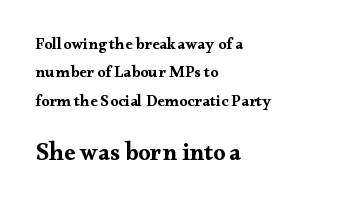
The image shows 24 px bold type, upright; set left-aligned, line spacing 1.77x, normal letter spacing, not underlined; the second (bottom) block is 1.5x larger.
